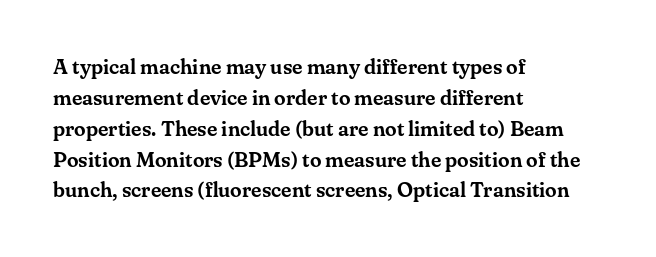
The image shows 21 px text type, upright; set left-aligned, normal line spacing (1.47x), normal letter spacing, not underlined.
